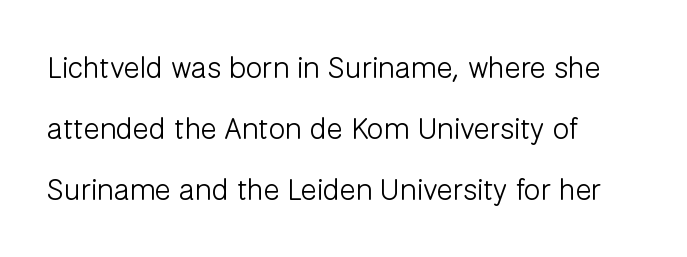
Q: Is the text bold? A: No.
Q: Is the text italic (slanted)? A: No, it is upright.
Q: Is the typeface a serif or a sans-serif typeface? A: Sans-serif.
Q: Is the text underlined? A: No.
Q: How is the paragraph aligned? A: Left-aligned.
Q: Is the spacing between letters normal or unusually wide? A: Normal.
Q: Is the spacing between lines tight, normal or loose? A: Loose.
Q: Width (condensed, normal, or wide)? A: Normal.
Q: Stroke contrast? A: Low.
Q: x-height? A: Medium.
Q: Monospaced? A: No.
